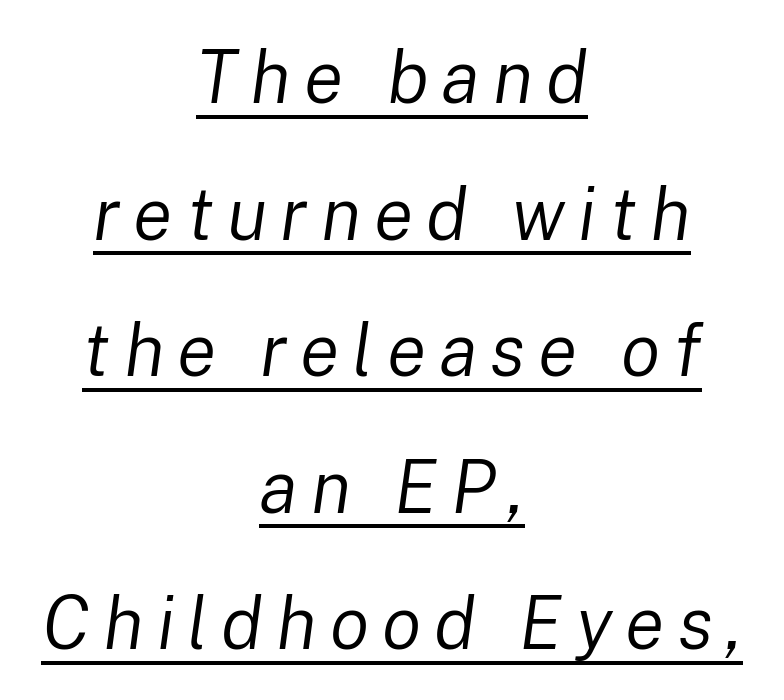
{"italic": "yes", "lean": "right", "slant_degrees": 8, "bold": "no", "weight": "regular", "width": "normal", "stroke_contrast": "low", "x_height": "medium", "monospaced": "no", "underline": "yes", "align": "center", "line_spacing_ratio": 1.87, "glyph_px": 73}
